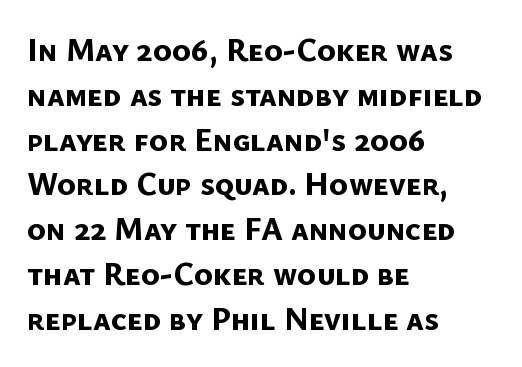
The image shows 32 px bold sans-serif type; set left-aligned, normal line spacing (1.4x), normal letter spacing, not underlined; low stroke contrast and a medium x-height.
